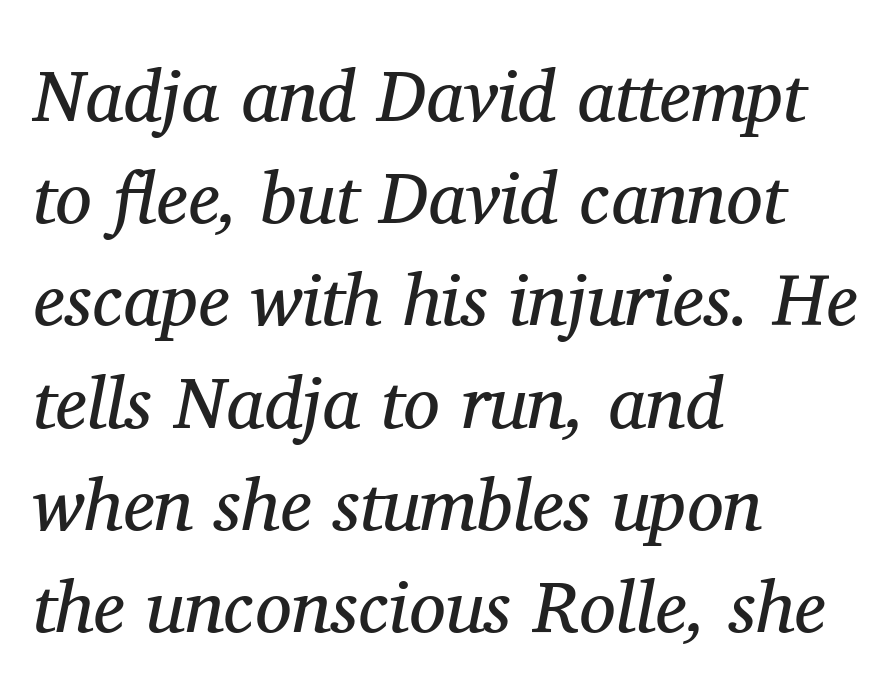
{"serif": "yes", "italic": "yes", "lean": "right", "slant_degrees": 11, "bold": "no", "weight": "regular", "width": "normal", "stroke_contrast": "medium", "x_height": "medium", "monospaced": "no", "underline": "no", "align": "left", "line_spacing": "normal", "line_spacing_ratio": 1.4, "letter_spacing": "normal", "letter_spacing_em": 0.0, "glyph_px": 73}
